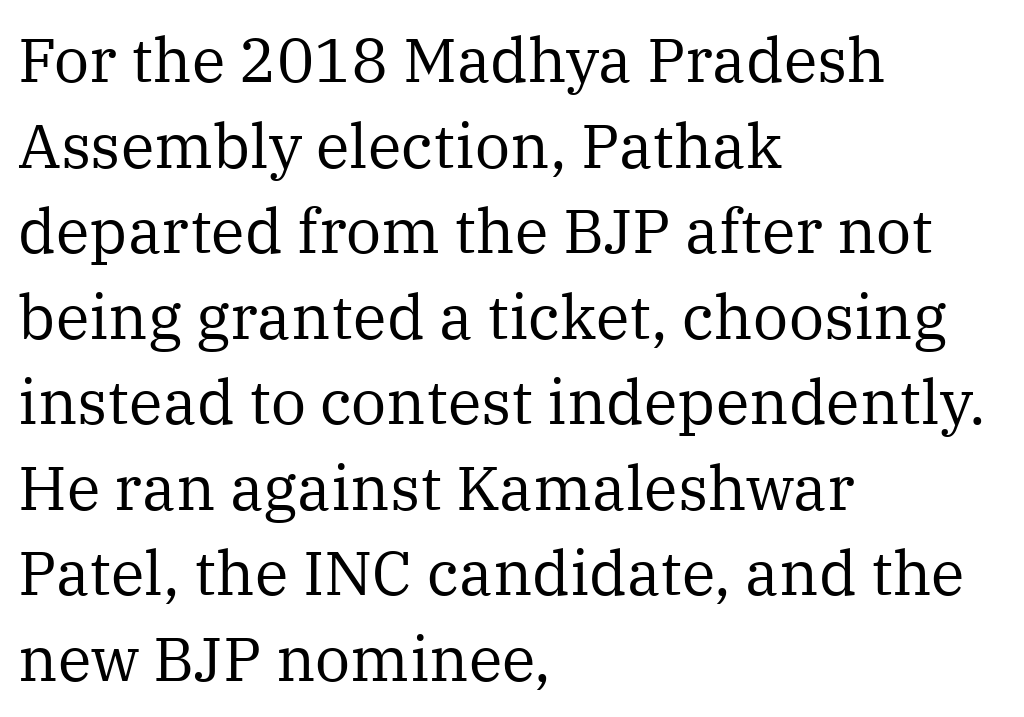
The image shows 62 px regular-weight serif type, upright; set left-aligned, normal line spacing (1.38x), normal letter spacing, not underlined; medium stroke contrast and a medium x-height.
